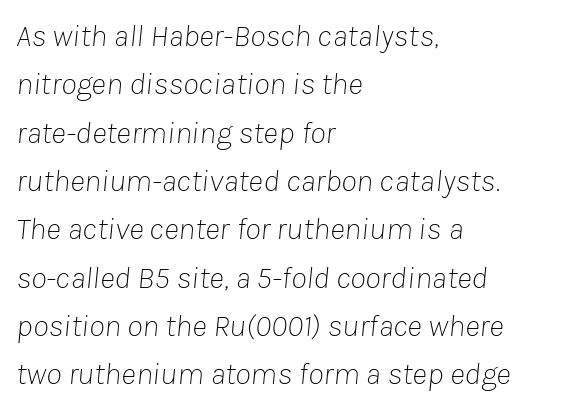
The image shows 32 px thin type, italic (leaning right); set left-aligned, normal line spacing (1.51x), normal letter spacing, not underlined; low stroke contrast and a medium x-height.
